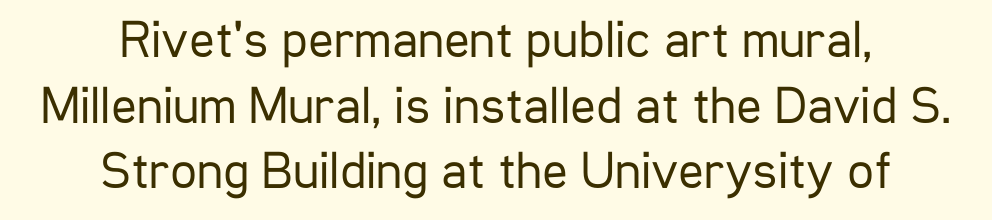
The image shows 53 px regular-weight, condensed sans-serif type, upright; set centered, line spacing 1.24x, normal letter spacing, not underlined; low stroke contrast and a medium x-height.
